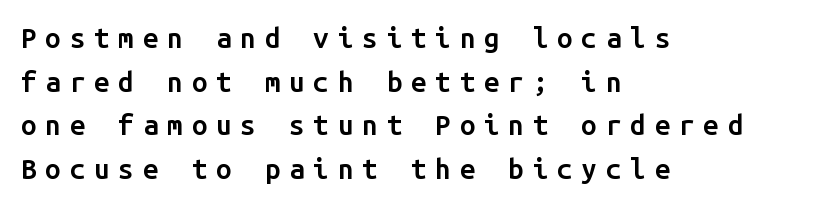
Q: Is the text bold? A: Semi-bold.
Q: Is the text italic (slanted)? A: No, it is upright.
Q: Is the typeface a serif or a sans-serif typeface? A: Sans-serif.
Q: Is the text underlined? A: No.
Q: How is the paragraph aligned? A: Left-aligned.
Q: Is the spacing between letters normal or unusually wide? A: Unusually wide.
Q: Is the spacing between lines tight, normal or loose? A: Normal.
Q: Width (condensed, normal, or wide)? A: Normal.
Q: Stroke contrast? A: Low.
Q: x-height? A: Medium.
Q: Monospaced? A: Yes.
